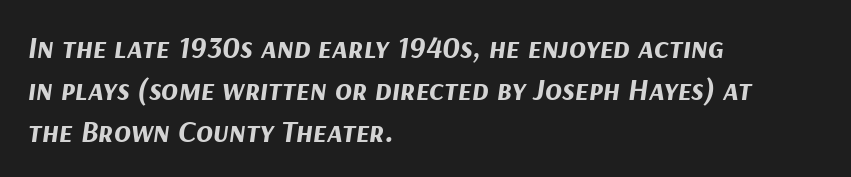
The image shows 31 px bold type, italic (leaning right); set left-aligned, normal line spacing (1.35x), normal letter spacing, not underlined; medium stroke contrast and a medium x-height.
